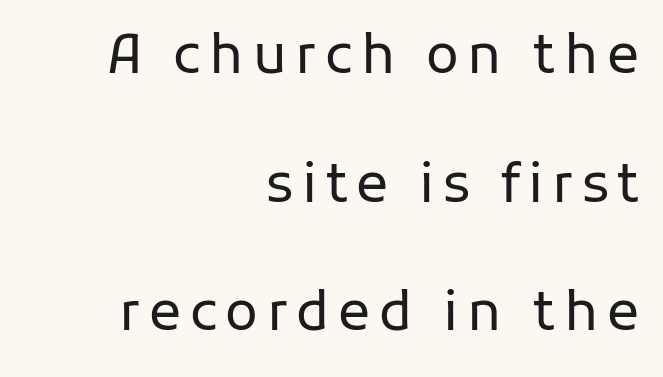
The image shows 54 px regular-weight sans-serif type, upright; set right-aligned, loose line spacing (2.38x), not underlined; low stroke contrast and a medium x-height.
